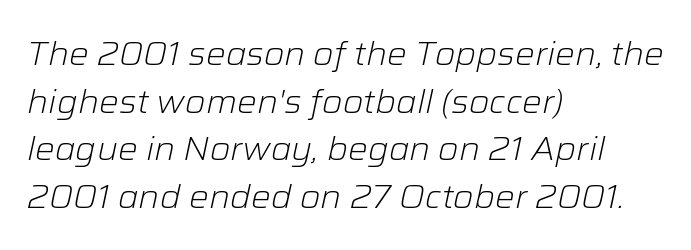
{"italic": "yes", "lean": "right", "slant_degrees": 12, "bold": "no", "weight": "light", "width": "normal", "stroke_contrast": "low", "x_height": "medium", "monospaced": "no", "underline": "no", "align": "left", "line_spacing": "normal", "line_spacing_ratio": 1.44, "letter_spacing": "normal", "letter_spacing_em": 0.0, "glyph_px": 33}
